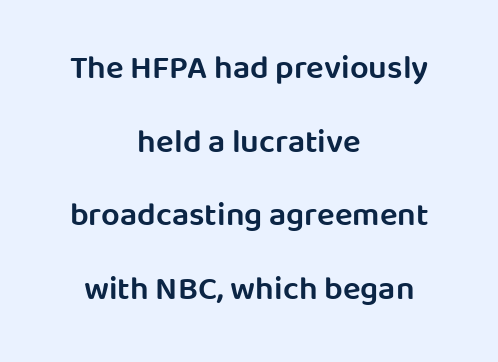
Glance below the letters and you will spot only blank space. Nobody touched the tracking dial on this one. You can tell it's not italic because the verticals are truly vertical. The designer went with a sans here, leaving each stem footless.
